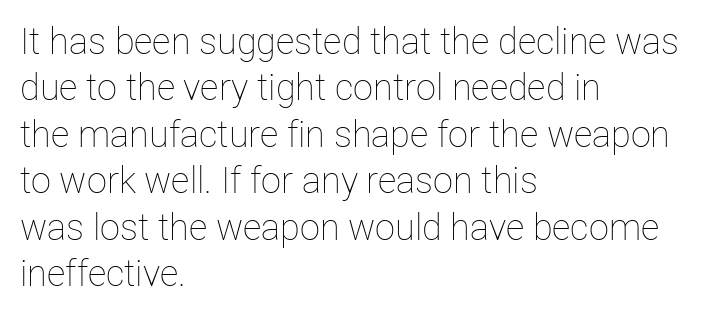
Q: Is the text bold? A: No.
Q: Is the text italic (slanted)? A: No, it is upright.
Q: Is the text underlined? A: No.
Q: How is the paragraph aligned? A: Left-aligned.
Q: Is the spacing between letters normal or unusually wide? A: Normal.
Q: Is the spacing between lines tight, normal or loose? A: Normal.
Q: Width (condensed, normal, or wide)? A: Normal.
Q: Stroke contrast? A: Low.
Q: x-height? A: Medium.
Q: Monospaced? A: No.
